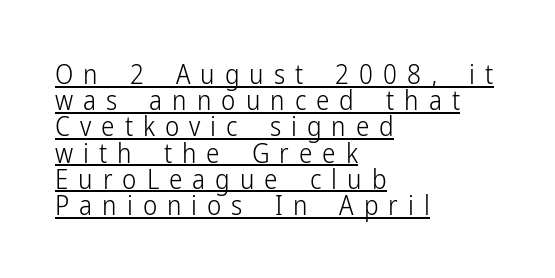
Q: Is the text bold? A: No.
Q: Is the text italic (slanted)? A: No, it is upright.
Q: Is the text underlined? A: Yes.
Q: How is the paragraph aligned? A: Left-aligned.
Q: Is the spacing between letters normal or unusually wide? A: Unusually wide.
Q: Is the spacing between lines tight, normal or loose? A: Tight.
